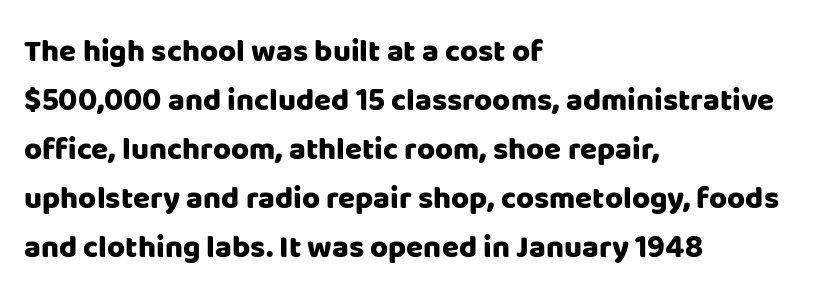
{"serif": "no", "italic": "no", "bold": "yes", "weight": "heavy", "width": "normal", "stroke_contrast": "low", "x_height": "large", "monospaced": "no", "underline": "no", "align": "left", "line_spacing": "normal", "line_spacing_ratio": 1.58, "letter_spacing": "normal", "letter_spacing_em": 0.0, "glyph_px": 31}
